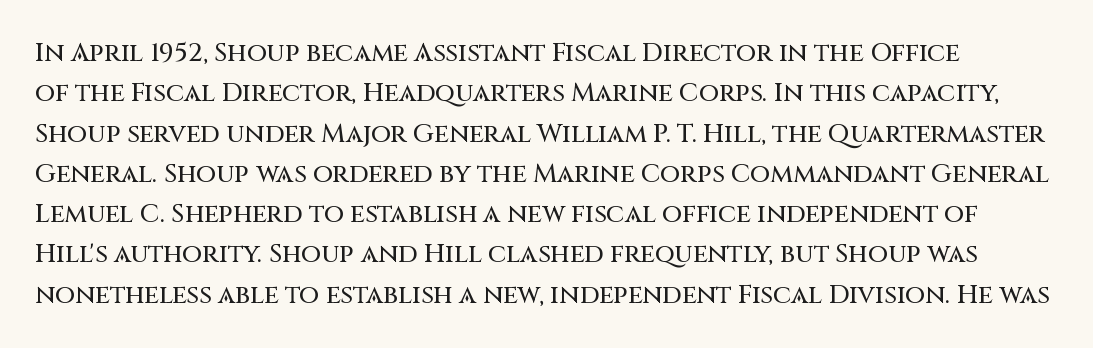
The image shows 26 px text type, upright; set normal line spacing (1.55x), normal letter spacing, not underlined.
